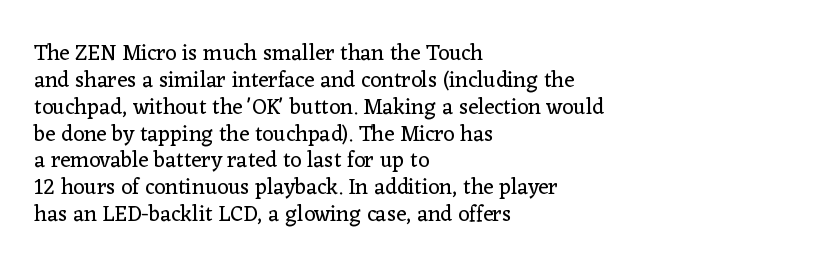
{"italic": "no", "bold": "no", "underline": "no", "align": "left", "line_spacing_ratio": 1.22, "letter_spacing": "normal", "letter_spacing_em": 0.0, "glyph_px": 22}
